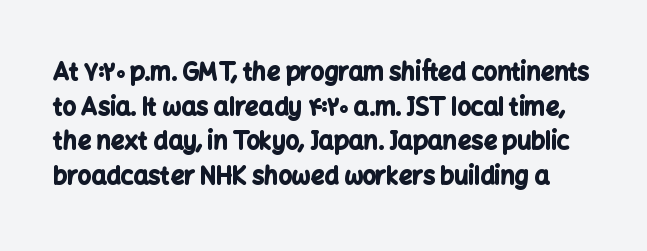
Q: Is the text bold? A: Yes.
Q: Is the text italic (slanted)? A: No, it is upright.
Q: Is the text underlined? A: No.
Q: Is the spacing between letters normal or unusually wide? A: Normal.
Q: Is the spacing between lines tight, normal or loose? A: Normal.
